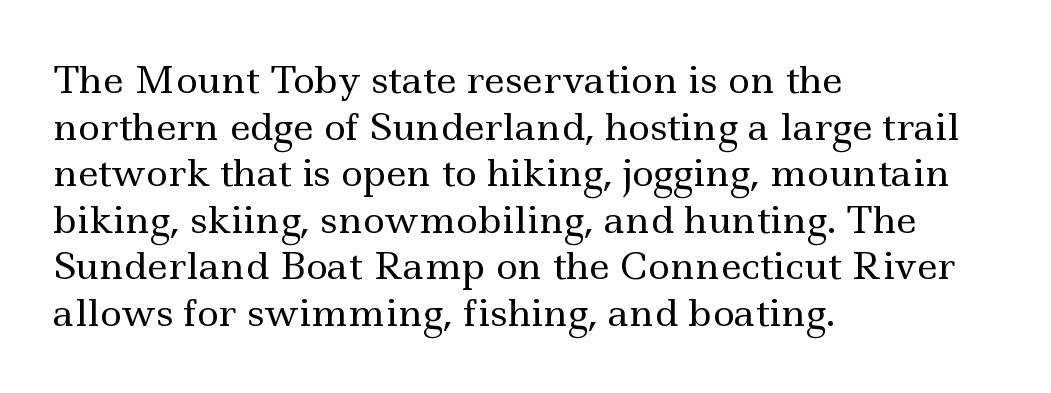
The image shows 37 px regular-weight, wide serif type, upright; set left-aligned, normal line spacing (1.26x), normal letter spacing, not underlined; a small x-height.
